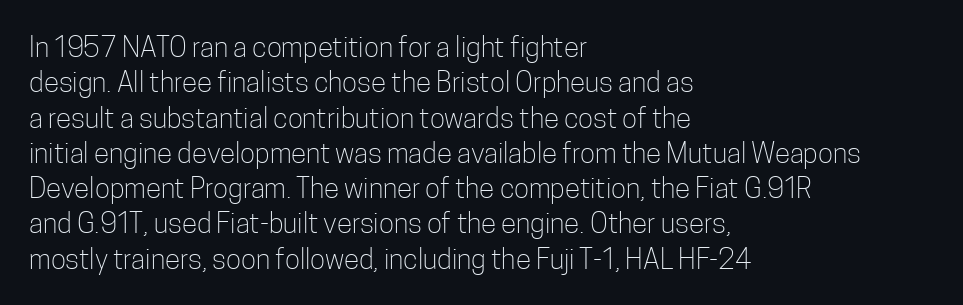
The image shows 28 px light, condensed sans-serif type, upright; set left-aligned, normal line spacing (1.26x), normal letter spacing, not underlined; low stroke contrast and a medium x-height.
